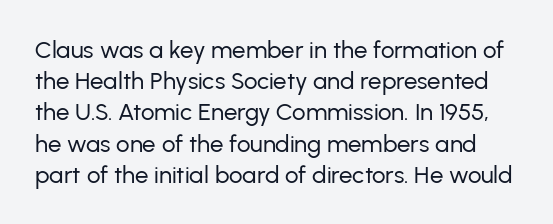
The passage shown is not underscored anywhere. Vertical stems look standard width or narrower in stroke. This sample uses plain, unmodified letter spacing. This is roman type, the default non-slanted kind. Students, observe: this is what conventionally led text looks like.
